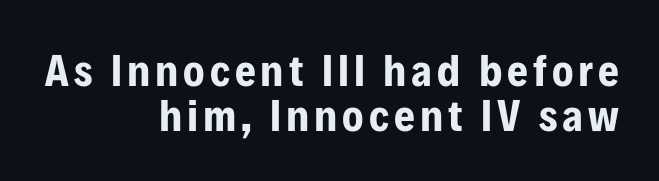
The image shows 45 px bold, condensed sans-serif type, upright; set right-aligned, tight line spacing (1.01x), not underlined; low stroke contrast and a medium x-height.
